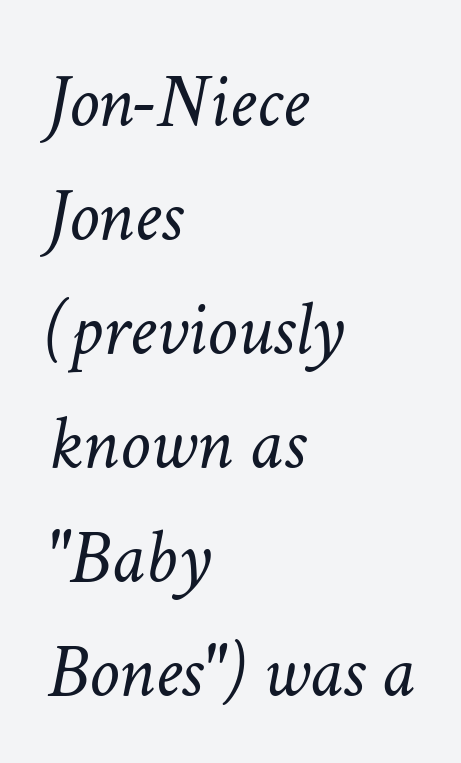
Q: Is the text bold? A: No.
Q: Is the text italic (slanted)? A: Yes, it leans right by about 11 degrees.
Q: Is the text underlined? A: No.
Q: How is the paragraph aligned? A: Left-aligned.
Q: Is the spacing between letters normal or unusually wide? A: Normal.
Q: Is the spacing between lines tight, normal or loose? A: Normal.
Q: Width (condensed, normal, or wide)? A: Normal.
Q: Stroke contrast? A: Low.
Q: x-height? A: Medium.
Q: Monospaced? A: No.
